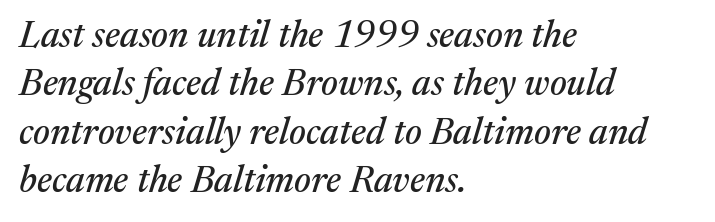
Q: Is the text italic (slanted)? A: Yes, it leans right by about 17 degrees.
Q: Is the typeface a serif or a sans-serif typeface? A: Serif.
Q: Is the text underlined? A: No.
Q: How is the paragraph aligned? A: Left-aligned.
Q: Is the spacing between letters normal or unusually wide? A: Normal.
Q: Is the spacing between lines tight, normal or loose? A: Normal.
Q: Width (condensed, normal, or wide)? A: Normal.
Q: Stroke contrast? A: Medium.
Q: x-height? A: Medium.
Q: Monospaced? A: No.
